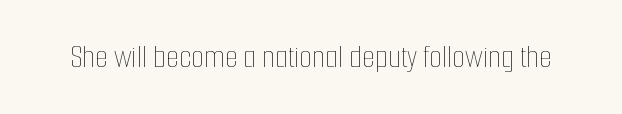
Is this a fixed-width face? No — the glyphs have proportional, varying widths. Upright lettering throughout. Is the type heavy? It reads as light-to-regular instead. Letter spacing: default. The space directly below the letters is spotless.
